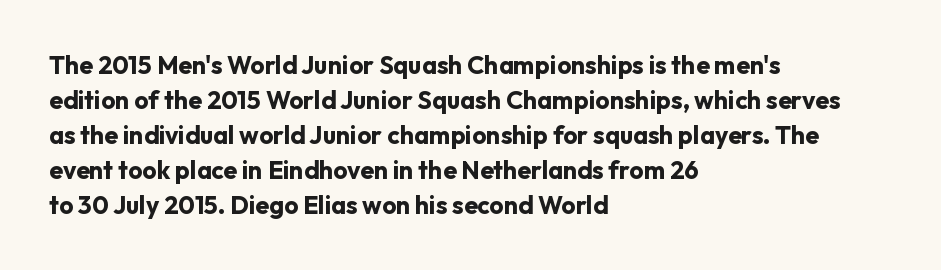
Nope, not italic — everything's standing straight. Regular leading. Teacher's note: observe the even left margin — that is flush-left alignment. The space beneath each line is pristine and unruled. Glyph-to-glyph distance matches everyday printed text.
